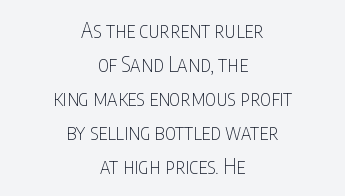
The image shows 21 px text type, upright; set centered, normal line spacing (1.62x), normal letter spacing, not underlined.
